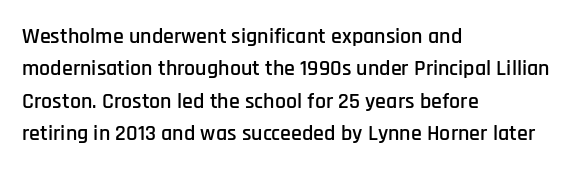
{"italic": "no", "underline": "no", "align": "left", "line_spacing": "normal", "line_spacing_ratio": 1.47, "letter_spacing": "normal", "letter_spacing_em": 0.0, "glyph_px": 22}
